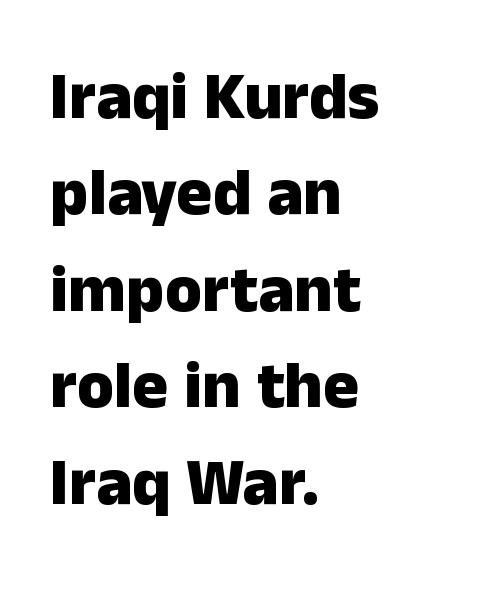
The image shows 67 px heavy sans-serif type, upright; set left-aligned, normal line spacing (1.44x), normal letter spacing, not underlined; low stroke contrast and a medium x-height.
